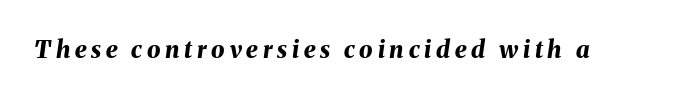
Q: Is the text bold? A: Yes.
Q: Is the text italic (slanted)? A: Yes, it leans right by about 8 degrees.
Q: Is the text underlined? A: No.
Q: Is the spacing between letters normal or unusually wide? A: Unusually wide.
